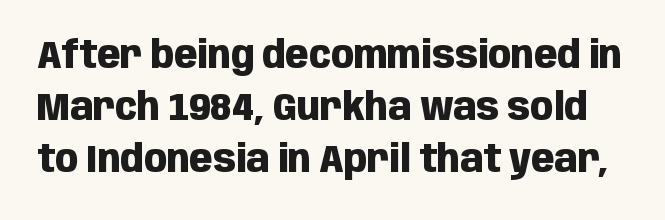
{"serif": "no", "italic": "no", "bold": "yes", "weight": "heavy", "width": "condensed", "stroke_contrast": "low", "x_height": "large", "monospaced": "no", "underline": "no", "line_spacing": "normal", "line_spacing_ratio": 1.37, "letter_spacing": "normal", "letter_spacing_em": 0.0, "glyph_px": 38}
